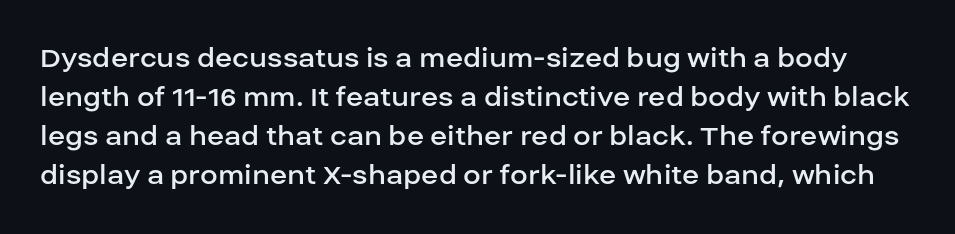
{"serif": "no", "italic": "no", "bold": "no", "weight": "regular", "width": "normal", "stroke_contrast": "low", "x_height": "large", "monospaced": "no", "underline": "no", "line_spacing_ratio": 1.22, "letter_spacing": "normal", "letter_spacing_em": 0.0, "glyph_px": 32}
